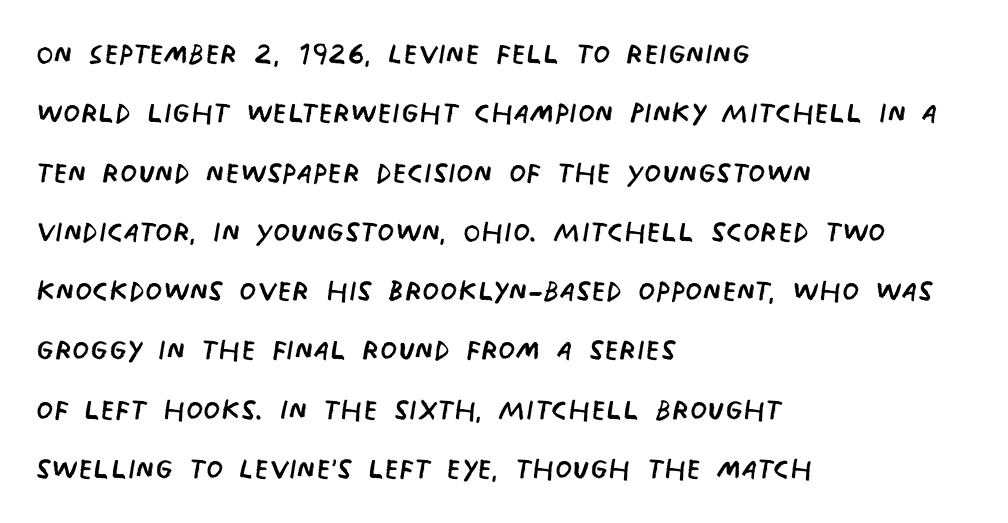
Is there much room between lines? A standard amount, neither cramped nor airy. Note: no serifs on the glyphs. The passage is arranged the way most books set body copy — flush left. Only glyphs here, with clear space below each row. How are the letters spaced? Ordinarily, with no added tracking. On a weight scale, this lands at 450 or below.
